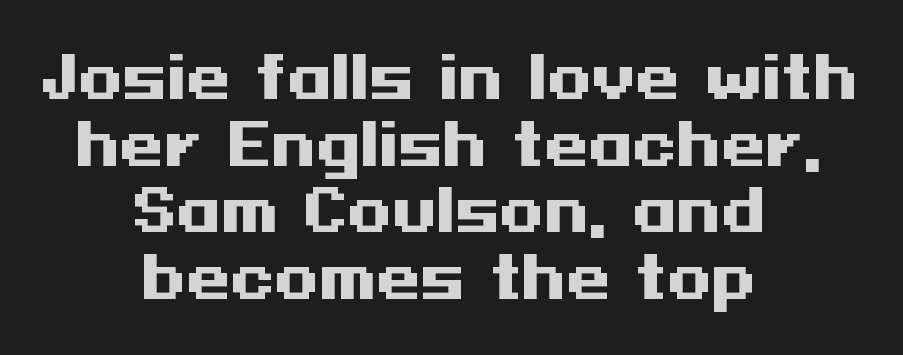
The image shows 57 px heavy, wide sans-serif type, upright; set centered, line spacing 1.17x, normal letter spacing, not underlined; medium stroke contrast and a medium x-height.
